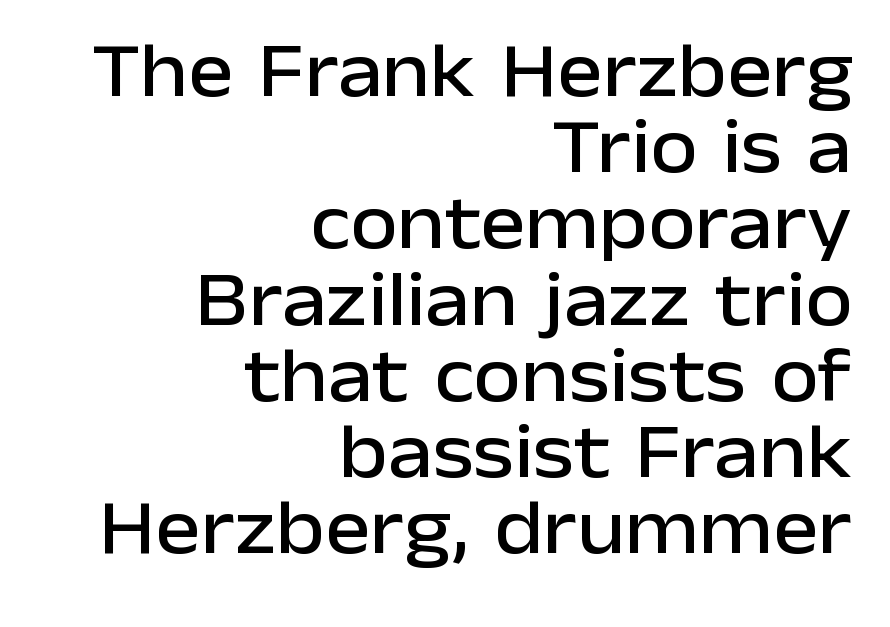
The image shows 77 px sans-serif type, upright; set right-aligned, tight line spacing (0.99x), normal letter spacing, not underlined; low stroke contrast and a medium x-height.
